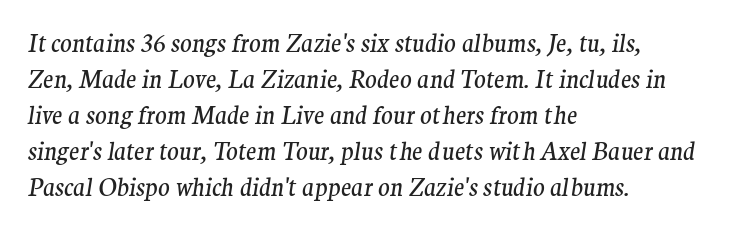
Q: Is the text bold? A: No.
Q: Is the text italic (slanted)? A: Yes, it leans right by about 9 degrees.
Q: Is the text underlined? A: No.
Q: How is the paragraph aligned? A: Left-aligned.
Q: Is the spacing between letters normal or unusually wide? A: Normal.
Q: Is the spacing between lines tight, normal or loose? A: Normal.
